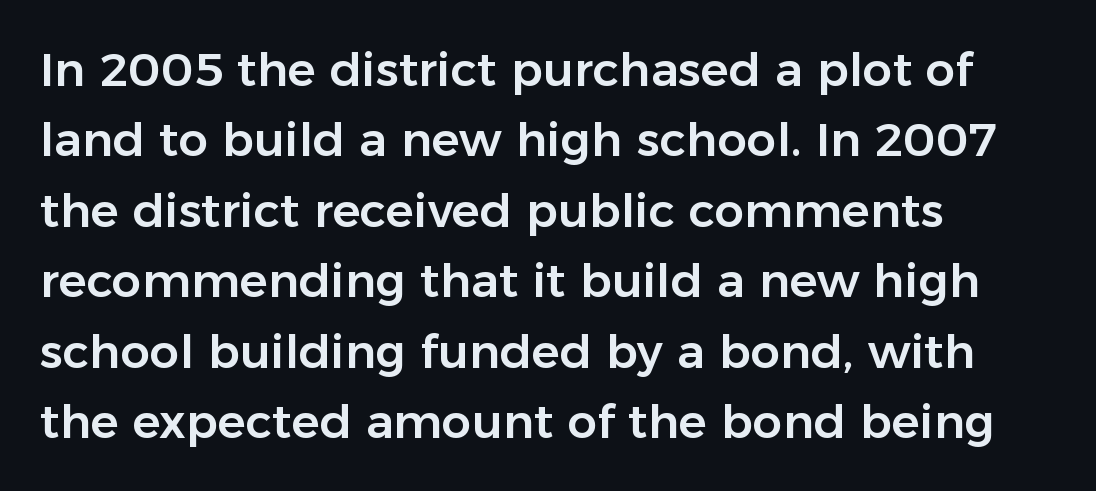
The image shows 47 px sans-serif type, upright; set left-aligned, normal line spacing (1.5x), normal letter spacing, not underlined; low stroke contrast and a medium x-height.
